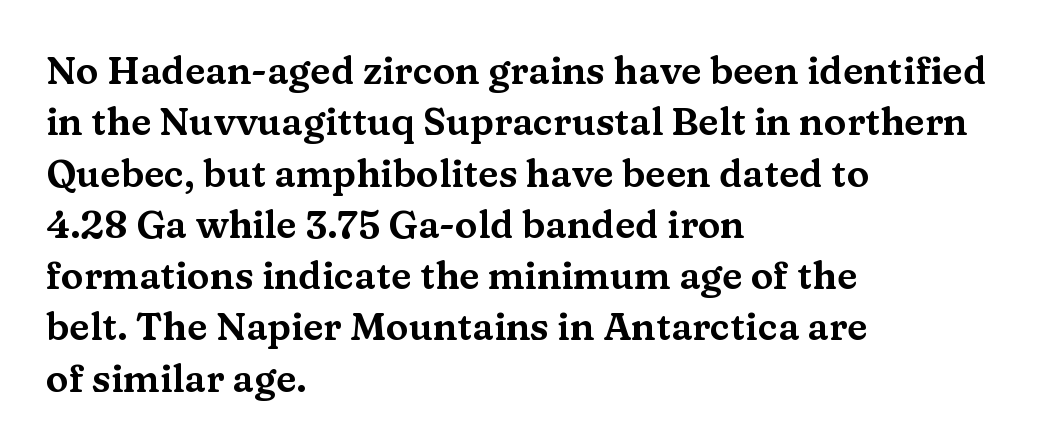
Q: Is the text italic (slanted)? A: No, it is upright.
Q: Is the typeface a serif or a sans-serif typeface? A: Serif.
Q: Is the text underlined? A: No.
Q: How is the paragraph aligned? A: Left-aligned.
Q: Is the spacing between letters normal or unusually wide? A: Normal.
Q: Is the spacing between lines tight, normal or loose? A: Normal.
Q: Width (condensed, normal, or wide)? A: Wide.
Q: Stroke contrast? A: Medium.
Q: x-height? A: Medium.
Q: Monospaced? A: No.
